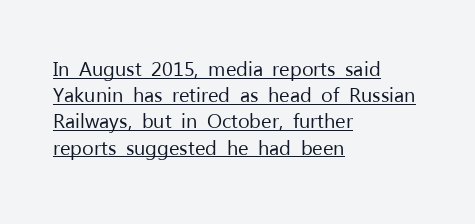
Q: Is the text bold? A: No.
Q: Is the text italic (slanted)? A: No, it is upright.
Q: Is the text underlined? A: Yes.
Q: How is the paragraph aligned? A: Left-aligned.
Q: Is the spacing between letters normal or unusually wide? A: Normal.
Q: Is the spacing between lines tight, normal or loose? A: Normal.
